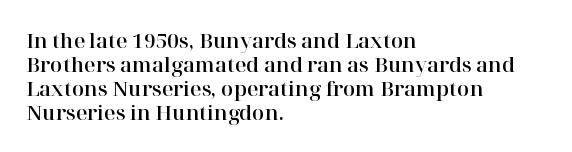
{"italic": "no", "underline": "no", "align": "left", "line_spacing_ratio": 1.2, "letter_spacing": "normal", "letter_spacing_em": 0.0, "glyph_px": 20}
